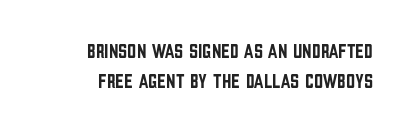
Q: Is the text italic (slanted)? A: No, it is upright.
Q: Is the text underlined? A: No.
Q: Is the spacing between letters normal or unusually wide? A: Normal.
Q: Is the spacing between lines tight, normal or loose? A: Normal.
